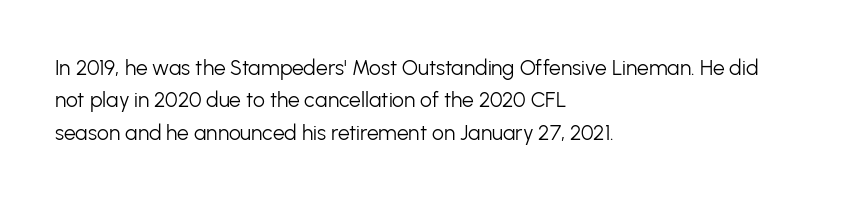
Words float on clear page, feet unadorned. Letters have the restrained weight of plain body copy at most. Horizontal alignment here is leftward, the default for most running prose. Whoever set this chose a conventional vertical rhythm. This sample uses an upright cut, with every glyph sitting square on the baseline.
